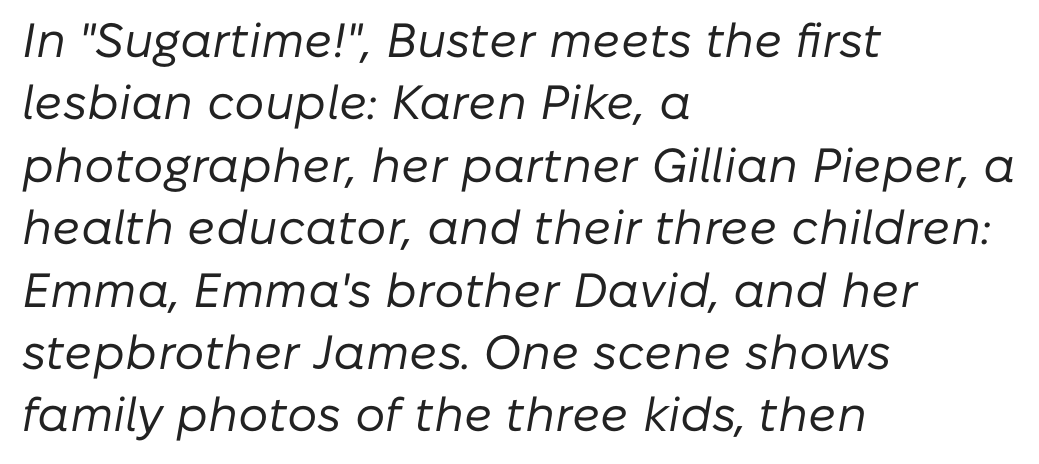
Q: Is the text bold? A: No.
Q: Is the text italic (slanted)? A: Yes, it leans right by about 10 degrees.
Q: Is the text underlined? A: No.
Q: How is the paragraph aligned? A: Left-aligned.
Q: Is the spacing between letters normal or unusually wide? A: Normal.
Q: Is the spacing between lines tight, normal or loose? A: Normal.
Q: Width (condensed, normal, or wide)? A: Normal.
Q: Stroke contrast? A: Low.
Q: x-height? A: Medium.
Q: Monospaced? A: No.
